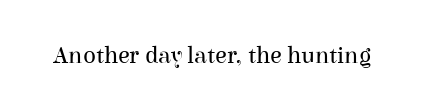
Q: Is the text bold? A: No.
Q: Is the text italic (slanted)? A: No, it is upright.
Q: Is the text underlined? A: No.
Q: Is the spacing between letters normal or unusually wide? A: Normal.
